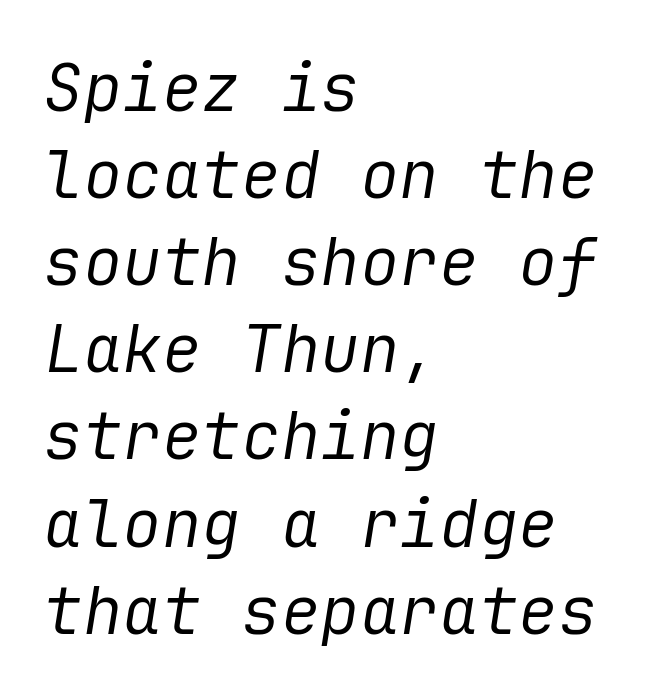
The image shows 66 px regular-weight type, italic (leaning right); set left-aligned, normal line spacing (1.32x), normal letter spacing, not underlined; low stroke contrast and a medium x-height.
